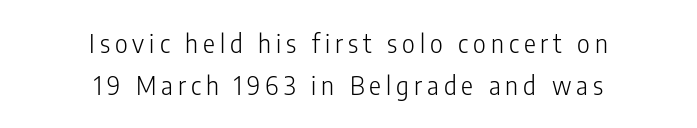
The image shows 25 px text type, upright; set centered, normal line spacing (1.67x), unusually wide letter spacing (+0.2 em), not underlined.
